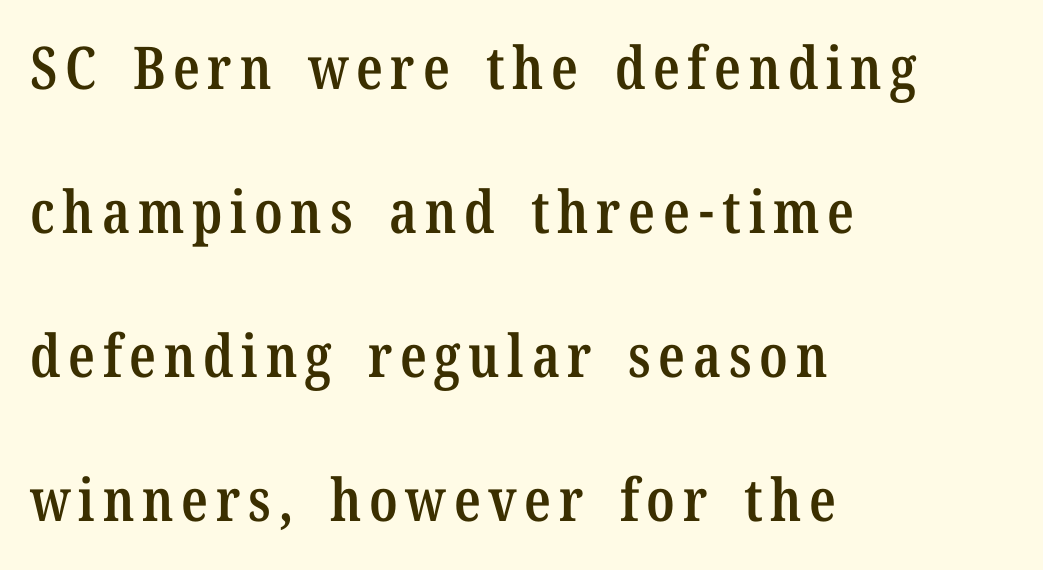
The passage is arranged the way most books set body copy — flush left. Decoration check: the copy has no underline. Observe the serifs anchoring each vertical stroke in this sample. A semibold gives these letters moderate extra thickness, short of bold. Honestly, the rows look like they've been pulled way apart. The type sits square on the baseline with zero lean.
